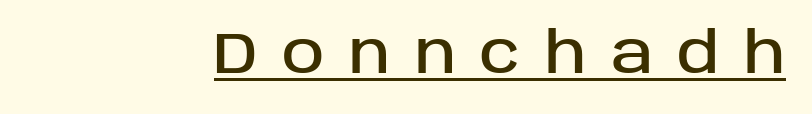
Loose tracking; the words dissolve into strings of separated letters. Is there any slant? The stems are plumb. A rule runs beneath these lines of type. Character widths vary here, with narrow letters taking less room than wide ones. Are there feet on the stems? There aren't — it's a sans.
